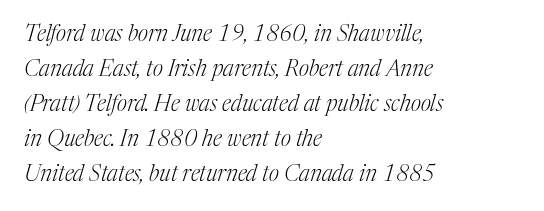
The image shows 22 px text type, italic (leaning right); set left-aligned, normal line spacing (1.59x), normal letter spacing, not underlined.
